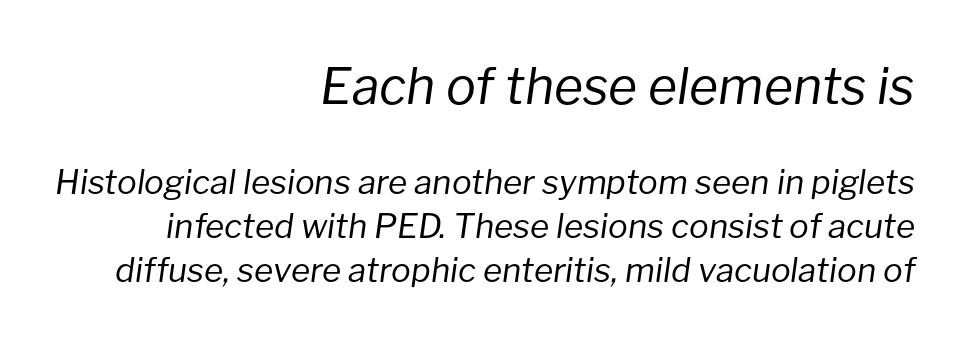
The image shows 50 px regular-weight type, italic (leaning right); set right-aligned, normal line spacing (1.34x), normal letter spacing, not underlined; the first (top) block is 1.52x larger; low stroke contrast and a medium x-height.
